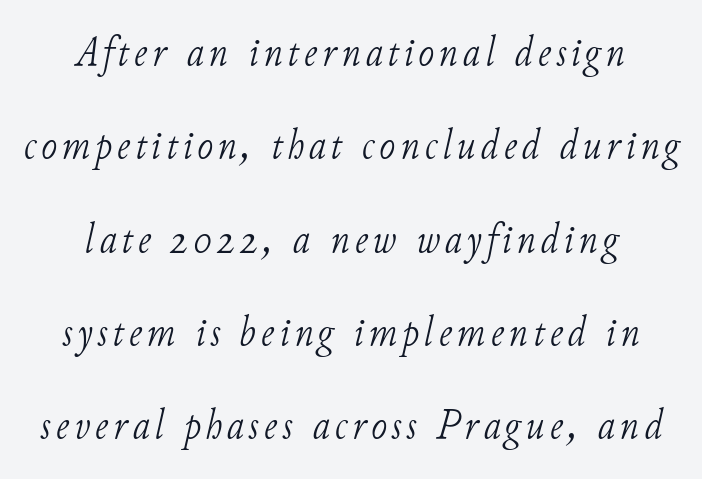
The image shows 43 px light serif type, italic (leaning right); set centered, loose line spacing (2.17x), not underlined; low stroke contrast and a small x-height.
